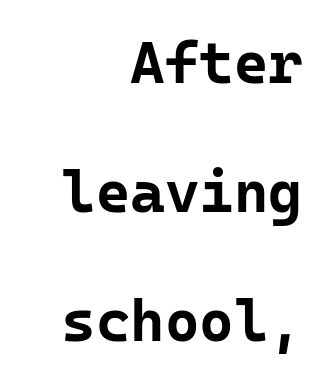
The image shows 59 px bold sans-serif type, upright, monospaced; set right-aligned, loose line spacing (2.19x), normal letter spacing, not underlined; low stroke contrast and a medium x-height.
